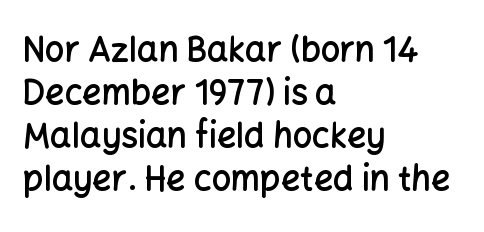
{"serif": "no", "italic": "no", "bold": "semi", "weight": "semibold", "width": "normal", "stroke_contrast": "low", "x_height": "medium", "monospaced": "no", "underline": "no", "align": "left", "line_spacing": "normal", "line_spacing_ratio": 1.26, "letter_spacing": "normal", "letter_spacing_em": 0.0, "glyph_px": 34}
